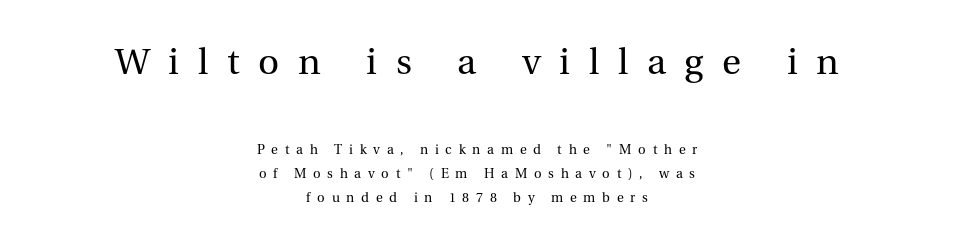
Q: Is the text bold? A: No.
Q: Is the text italic (slanted)? A: No, it is upright.
Q: Is the typeface a serif or a sans-serif typeface? A: Serif.
Q: Is the text underlined? A: No.
Q: How is the paragraph aligned? A: Centered.
Q: Is the spacing between letters normal or unusually wide? A: Unusually wide.
Q: Which block of text is set in a larger size, the first (top) or the second (bottom)? A: The first (top) one.
Q: Width (condensed, normal, or wide)? A: Normal.
Q: Stroke contrast? A: Medium.
Q: x-height? A: Medium.
Q: Monospaced? A: No.
